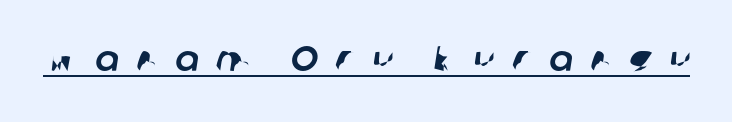
Q: Is the typeface a serif or a sans-serif typeface? A: Sans-serif.
Q: Is the text underlined? A: Yes.
Q: Is the spacing between letters normal or unusually wide? A: Unusually wide.
Q: Width (condensed, normal, or wide)? A: Normal.
Q: Stroke contrast? A: Low.
Q: x-height? A: Medium.
Q: Monospaced? A: No.
